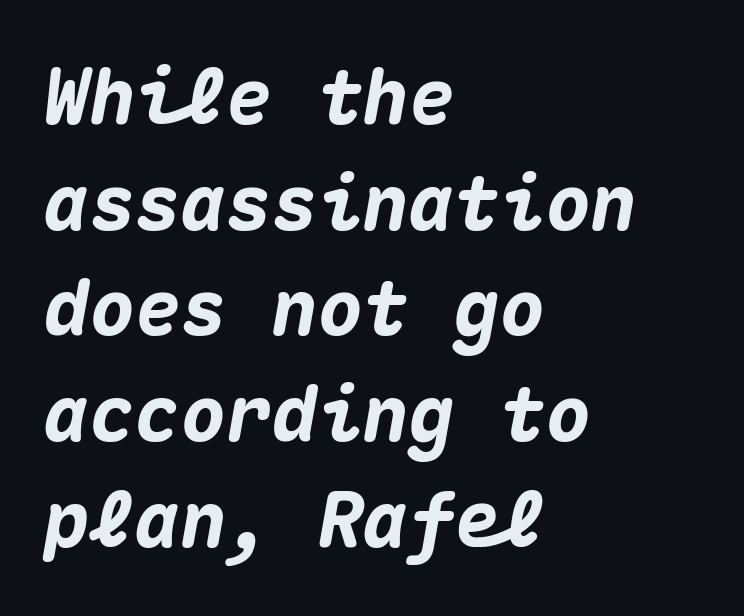
{"italic": "yes", "lean": "right", "slant_degrees": 10, "bold": "yes", "weight": "heavy", "width": "normal", "stroke_contrast": "medium", "x_height": "medium", "monospaced": "yes", "underline": "no", "align": "left", "line_spacing": "normal", "line_spacing_ratio": 1.39, "letter_spacing": "normal", "letter_spacing_em": 0.0, "glyph_px": 76}
